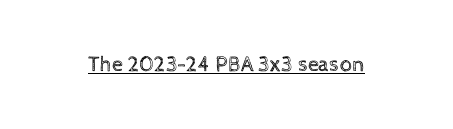
The image shows 22 px text type, upright; set normal letter spacing, underlined.
